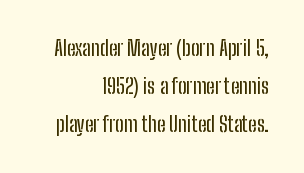
The image shows 21 px text type, upright; set right-aligned, line spacing 1.82x, normal letter spacing, not underlined.
